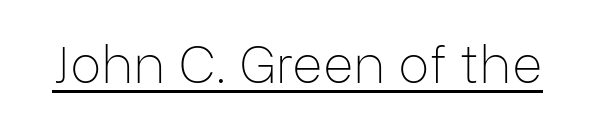
{"serif": "no", "italic": "no", "bold": "no", "weight": "thin", "width": "normal", "stroke_contrast": "low", "x_height": "medium", "monospaced": "no", "underline": "yes", "letter_spacing": "normal", "letter_spacing_em": 0.0, "glyph_px": 52}
